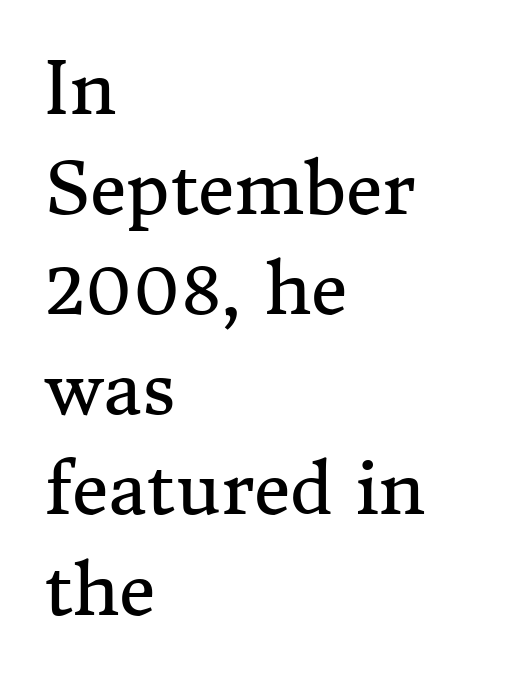
Q: Is the text bold? A: No.
Q: Is the text italic (slanted)? A: No, it is upright.
Q: Is the typeface a serif or a sans-serif typeface? A: Serif.
Q: Is the text underlined? A: No.
Q: How is the paragraph aligned? A: Left-aligned.
Q: Is the spacing between letters normal or unusually wide? A: Normal.
Q: Is the spacing between lines tight, normal or loose? A: Normal.
Q: Width (condensed, normal, or wide)? A: Normal.
Q: Stroke contrast? A: Medium.
Q: x-height? A: Medium.
Q: Monospaced? A: No.
